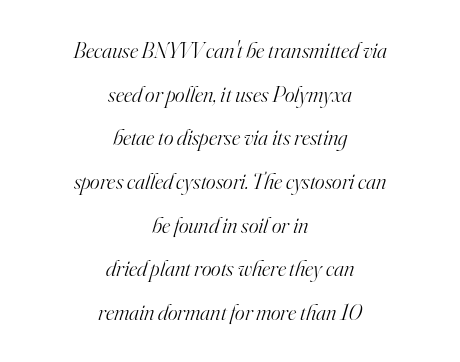
The image shows 23 px text type, italic (leaning right); set centered, loose line spacing (1.9x), normal letter spacing, not underlined.
